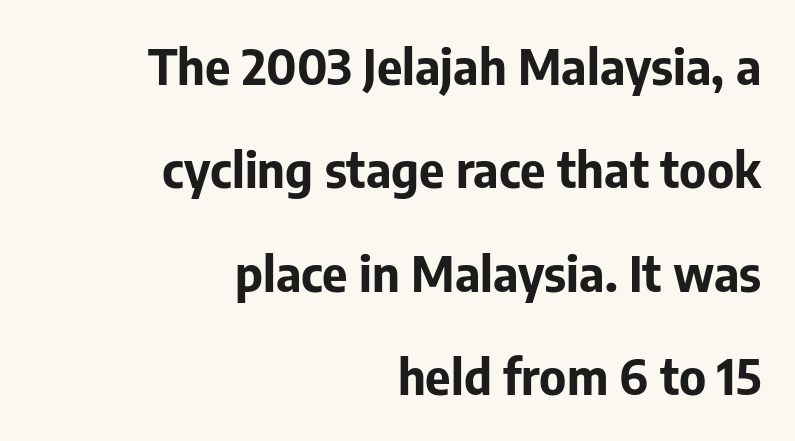
The image shows 49 px bold sans-serif type, upright; set right-aligned, loose line spacing (2.11x), normal letter spacing, not underlined; low stroke contrast and a medium x-height.
